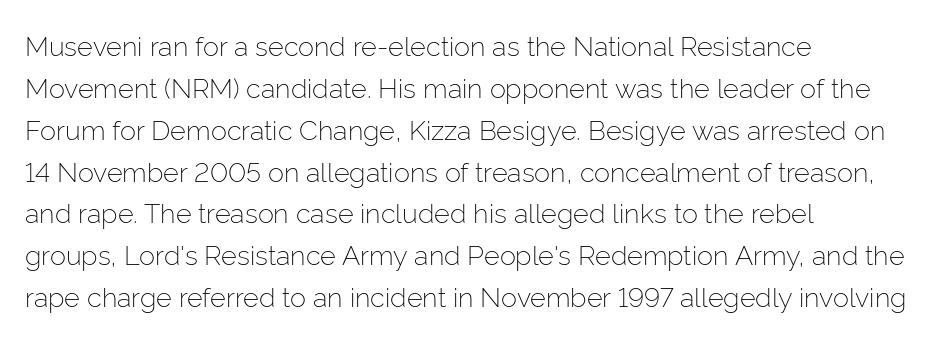
Q: Is the text bold? A: No.
Q: Is the text italic (slanted)? A: No, it is upright.
Q: Is the text underlined? A: No.
Q: How is the paragraph aligned? A: Left-aligned.
Q: Is the spacing between letters normal or unusually wide? A: Normal.
Q: Is the spacing between lines tight, normal or loose? A: Normal.
